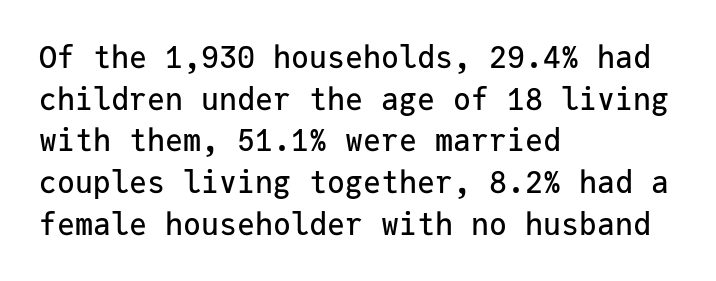
Interline gaps are of average width in this sample. Caption: standard tracking, unaltered. Italic: no, the glyphs are upright roman. You can tell from the bare stems that sans-serif type was used. The lines in this sample share a left origin and differ only in where they stop.
